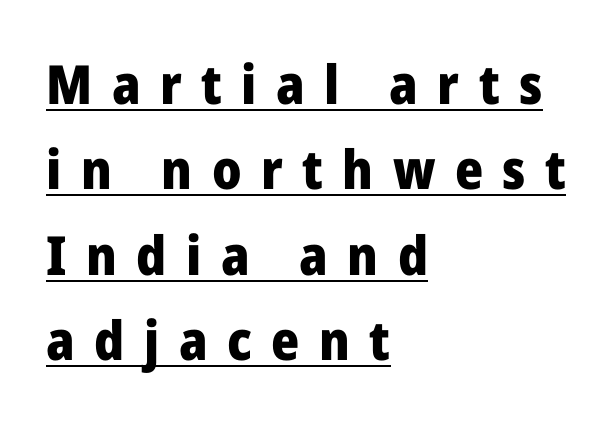
Q: Is the text bold? A: Yes.
Q: Is the text italic (slanted)? A: No, it is upright.
Q: Is the typeface a serif or a sans-serif typeface? A: Sans-serif.
Q: Is the text underlined? A: Yes.
Q: How is the paragraph aligned? A: Left-aligned.
Q: Is the spacing between letters normal or unusually wide? A: Unusually wide.
Q: Is the spacing between lines tight, normal or loose? A: Normal.
Q: Width (condensed, normal, or wide)? A: Normal.
Q: Stroke contrast? A: Low.
Q: x-height? A: Medium.
Q: Monospaced? A: No.
